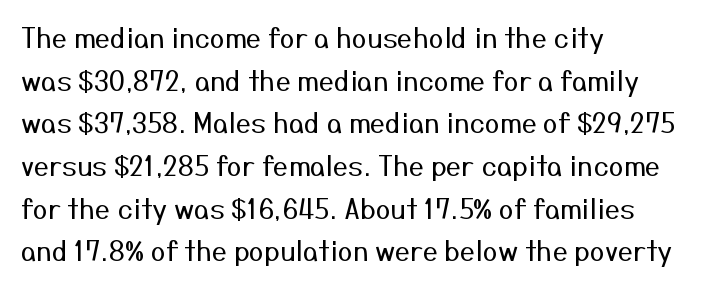
The image shows 27 px text type, upright; set left-aligned, normal line spacing (1.58x), normal letter spacing, not underlined.
